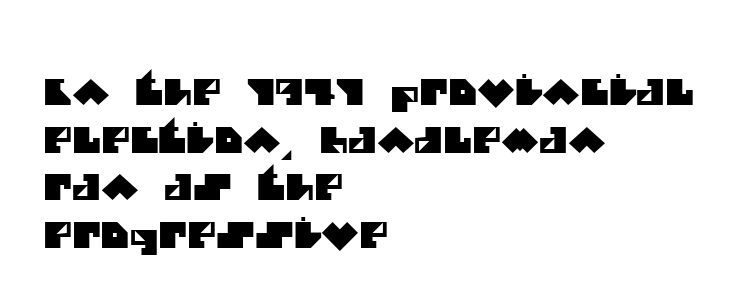
{"serif": "no", "width": "normal", "stroke_contrast": "medium", "x_height": "large", "monospaced": "no", "underline": "no", "align": "left", "line_spacing": "normal", "line_spacing_ratio": 1.36, "letter_spacing": "normal", "letter_spacing_em": 0.0, "glyph_px": 35}
